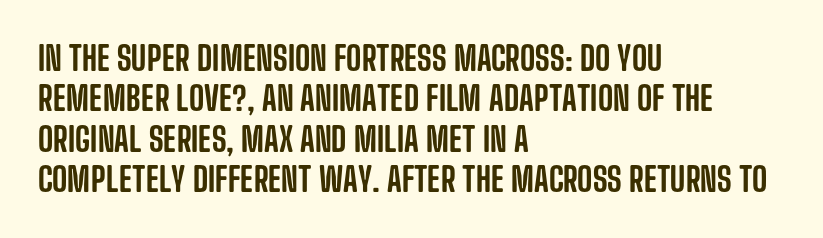
{"serif": "no", "italic": "no", "width": "condensed", "stroke_contrast": "low", "x_height": "large", "monospaced": "no", "underline": "no", "align": "left", "line_spacing_ratio": 1.22, "letter_spacing": "normal", "letter_spacing_em": 0.0, "glyph_px": 33}
